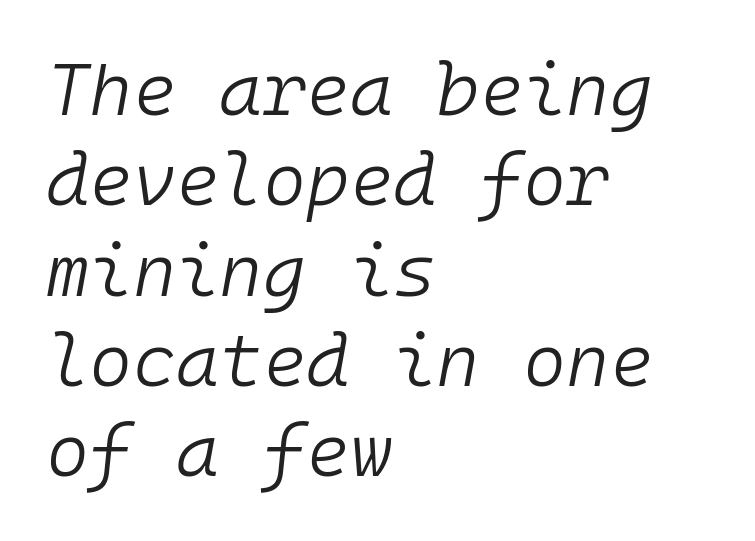
Q: Is the text bold? A: No.
Q: Is the text italic (slanted)? A: Yes, it leans right by about 10 degrees.
Q: Is the text underlined? A: No.
Q: How is the paragraph aligned? A: Left-aligned.
Q: Is the spacing between letters normal or unusually wide? A: Normal.
Q: Width (condensed, normal, or wide)? A: Normal.
Q: Stroke contrast? A: Low.
Q: x-height? A: Medium.
Q: Monospaced? A: Yes.
